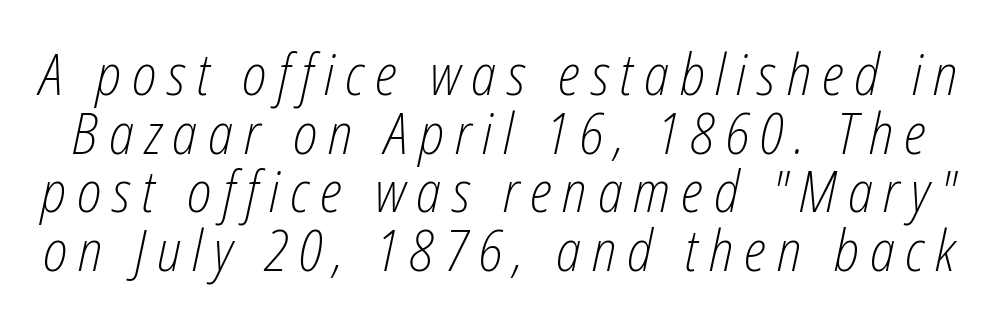
Q: Is the text bold? A: No.
Q: Is the text italic (slanted)? A: Yes, it leans right by about 12 degrees.
Q: Is the text underlined? A: No.
Q: Is the spacing between lines tight, normal or loose? A: Tight.
Q: Width (condensed, normal, or wide)? A: Condensed.
Q: Stroke contrast? A: Low.
Q: x-height? A: Medium.
Q: Monospaced? A: No.
